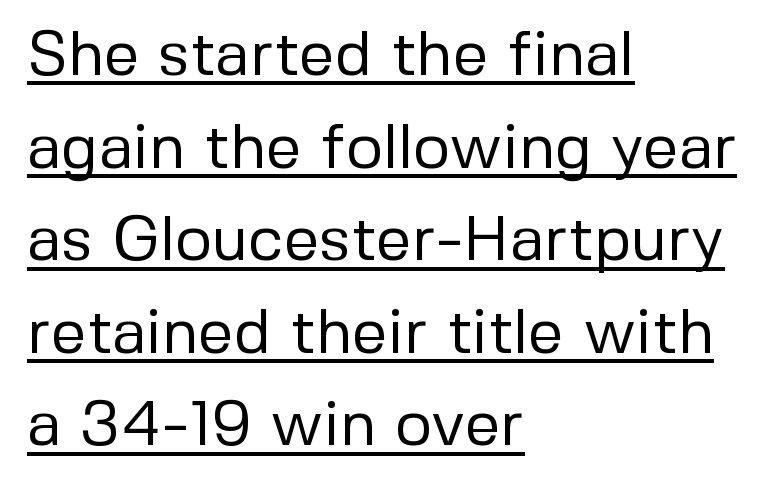
{"serif": "no", "italic": "no", "bold": "no", "weight": "regular", "width": "normal", "stroke_contrast": "low", "x_height": "medium", "monospaced": "no", "underline": "yes", "align": "left", "line_spacing": "normal", "line_spacing_ratio": 1.47, "letter_spacing": "normal", "letter_spacing_em": 0.0, "glyph_px": 63}
